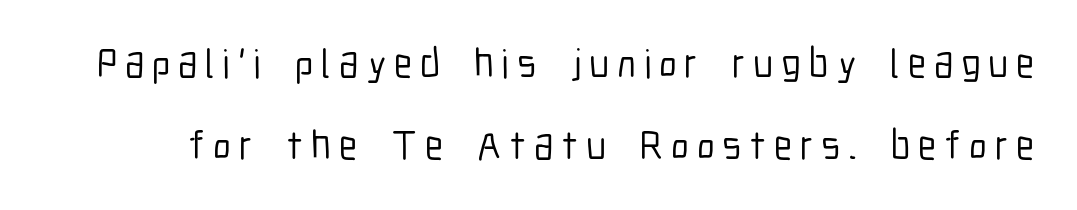
Each letter's strokes conclude bluntly, with no projecting serifs. In terms of leading, this rendering errs on the spacious side. Posture: straight, roman, zero tilt. The specimen omits any rule beneath the text block's lines. Do the characters align in a grid? No, the font is proportional.
